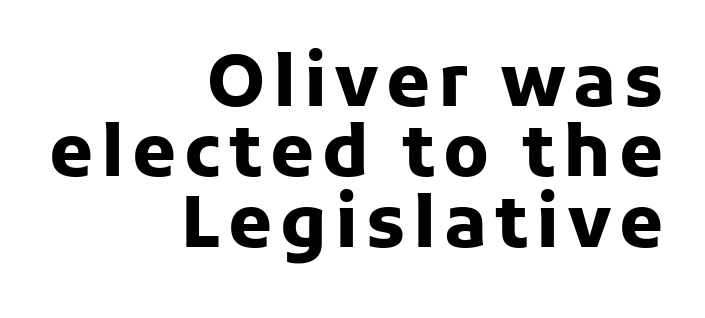
The image shows 71 px heavy sans-serif type, upright; set right-aligned, tight line spacing (0.99x), not underlined; low stroke contrast and a medium x-height.
